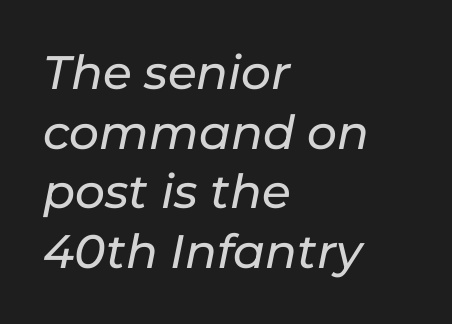
{"italic": "yes", "lean": "right", "slant_degrees": 11, "width": "normal", "stroke_contrast": "low", "x_height": "medium", "monospaced": "no", "underline": "no", "align": "left", "line_spacing": "normal", "line_spacing_ratio": 1.27, "letter_spacing": "normal", "letter_spacing_em": 0.0, "glyph_px": 47}
